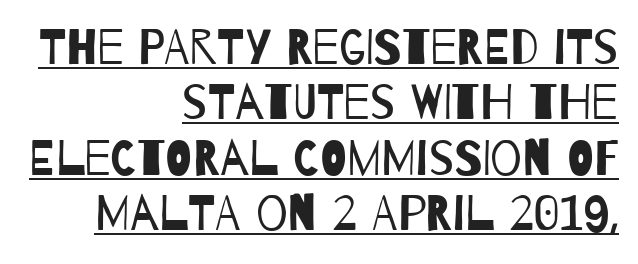
Note the varied advance widths — an 'i' is clearly narrower than an 'm'. Where is the straight margin? On the right. Like a heading marked for emphasis, these lines bear an underscore. This reads as an unemphasized weight, regular at the heaviest. Serif or sans? Sans — the stroke terminals are bare.
